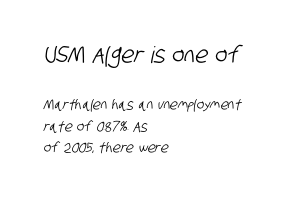
The space between consecutive lines is moderate. Words float on clear page, feet unadorned. Each word holds together tightly as a unit, with standard inter-letter gaps. This sample is left-justified, so line endings fall wherever the words run out.
